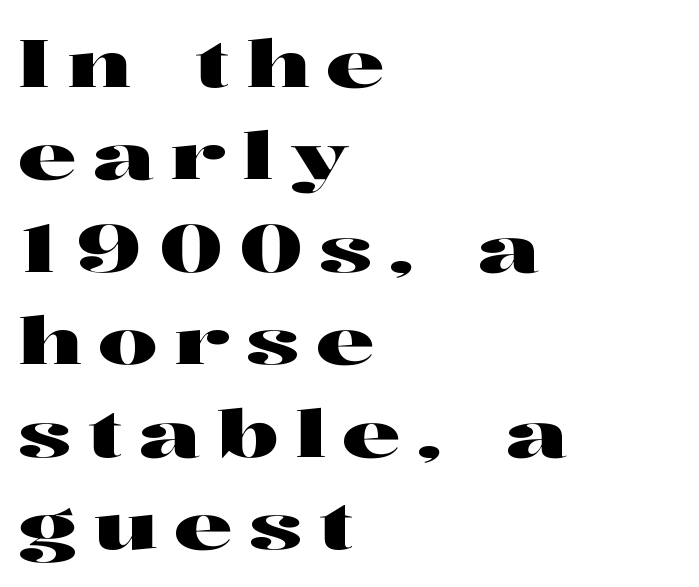
{"serif": "yes", "italic": "no", "width": "wide", "stroke_contrast": "high", "x_height": "medium", "monospaced": "no", "underline": "no", "align": "left", "line_spacing": "normal", "line_spacing_ratio": 1.4, "letter_spacing": "wide", "letter_spacing_em": 0.25, "glyph_px": 66}
